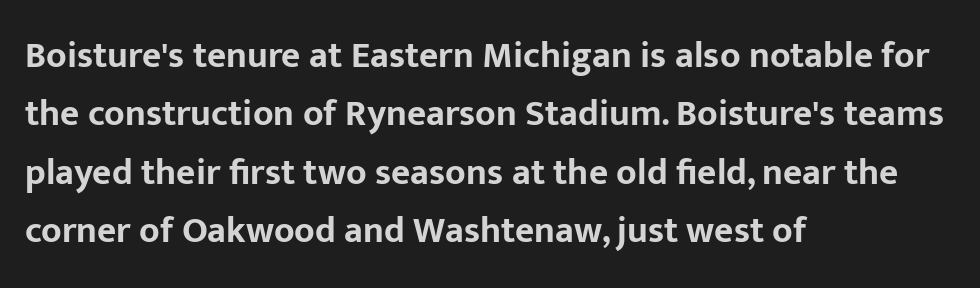
{"serif": "no", "italic": "no", "bold": "yes", "weight": "bold", "width": "normal", "stroke_contrast": "low", "x_height": "medium", "monospaced": "no", "underline": "no", "align": "left", "line_spacing": "normal", "line_spacing_ratio": 1.58, "letter_spacing": "normal", "letter_spacing_em": 0.0, "glyph_px": 37}
